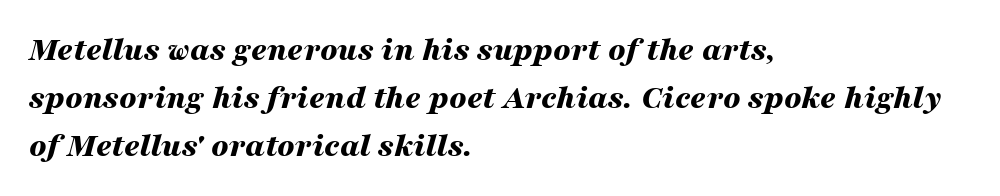
The image shows 34 px bold, wide type, italic (leaning right); set left-aligned, normal line spacing (1.41x), normal letter spacing, not underlined; medium stroke contrast and a medium x-height.
